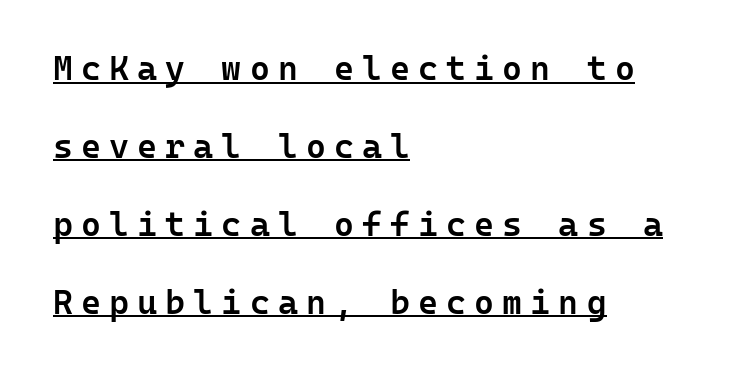
{"serif": "no", "italic": "no", "bold": "semi", "weight": "semibold", "width": "normal", "stroke_contrast": "low", "x_height": "medium", "monospaced": "yes", "underline": "yes", "align": "left", "line_spacing": "loose", "line_spacing_ratio": 2.29, "letter_spacing": "wide", "letter_spacing_em": 0.24, "glyph_px": 34}
